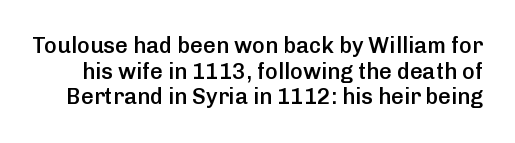
Typographic density is moderately raised because the face is semibold. Words appear dense and cohesive because spacing is normal. The specimen reads as upright at a glance. Letters rest on an invisible, unmarked baseline.
